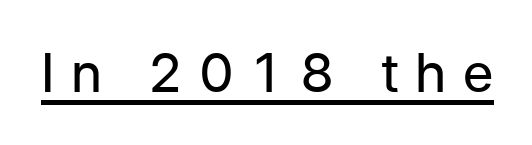
Q: Is the text bold? A: No.
Q: Is the text italic (slanted)? A: No, it is upright.
Q: Is the typeface a serif or a sans-serif typeface? A: Sans-serif.
Q: Is the text underlined? A: Yes.
Q: Is the spacing between letters normal or unusually wide? A: Unusually wide.
Q: Width (condensed, normal, or wide)? A: Normal.
Q: Stroke contrast? A: Low.
Q: x-height? A: Medium.
Q: Monospaced? A: No.
